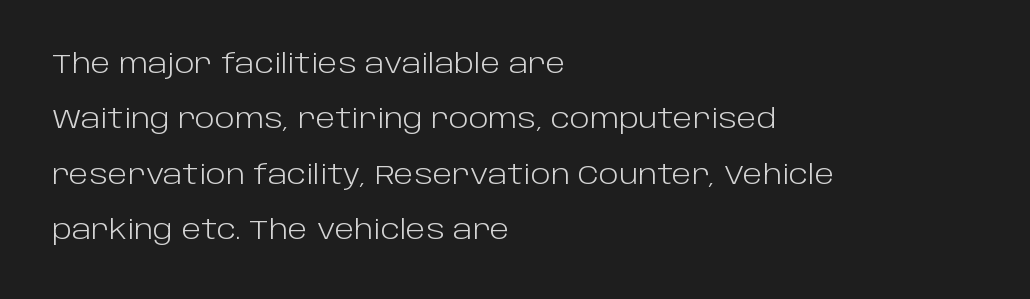
{"italic": "no", "bold": "no", "underline": "no", "align": "left", "line_spacing": "loose", "line_spacing_ratio": 2.13, "letter_spacing": "normal", "letter_spacing_em": 0.0, "glyph_px": 26}
